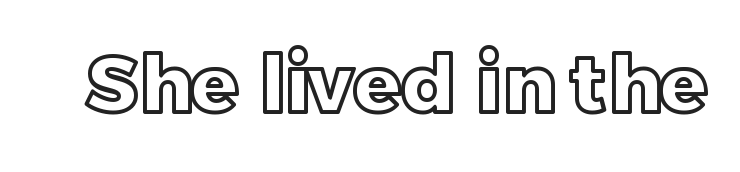
Each letter keeps its own natural width here, so spacing adapts to shape. You could call the tracking neutral — neither tight nor loose. This is roman type, the default non-slanted kind. The gap between lines stays unmarked.
